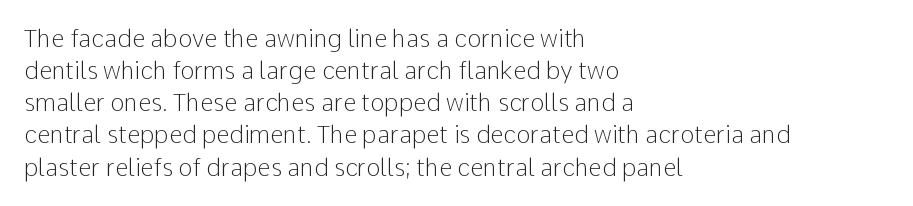
The strip under each line holds only bare page. You could call the tracking neutral — neither tight nor loose. Where is the straight margin? On the left. Upright lettering throughout. The weight tops out at a normal text grade.
